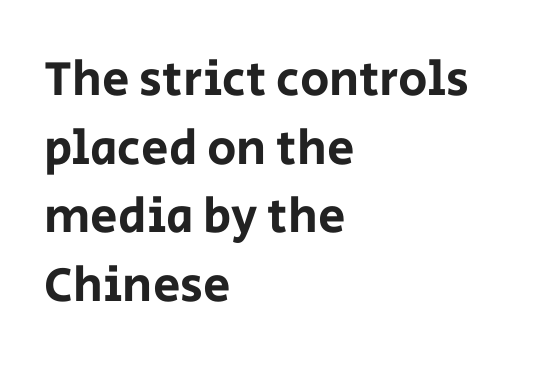
Q: Is the text italic (slanted)? A: No, it is upright.
Q: Is the typeface a serif or a sans-serif typeface? A: Sans-serif.
Q: Is the text underlined? A: No.
Q: How is the paragraph aligned? A: Left-aligned.
Q: Is the spacing between letters normal or unusually wide? A: Normal.
Q: Is the spacing between lines tight, normal or loose? A: Normal.
Q: Width (condensed, normal, or wide)? A: Normal.
Q: Stroke contrast? A: Low.
Q: x-height? A: Large.
Q: Monospaced? A: No.
